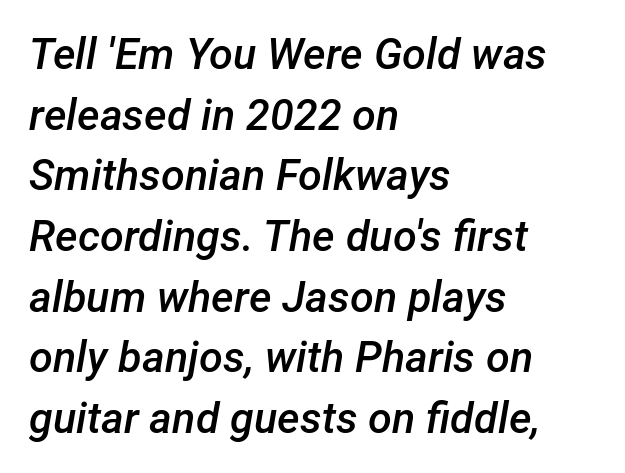
The font's italic variant was chosen for this text. Is the letter spacing exaggerated? No — it looks like the ordinary default. Here the designer chose a conventional face with non-uniform glyph widths. The line-height multiplier appears to be the usual default. The typesetting leans somewhat heavy: a semibold.
